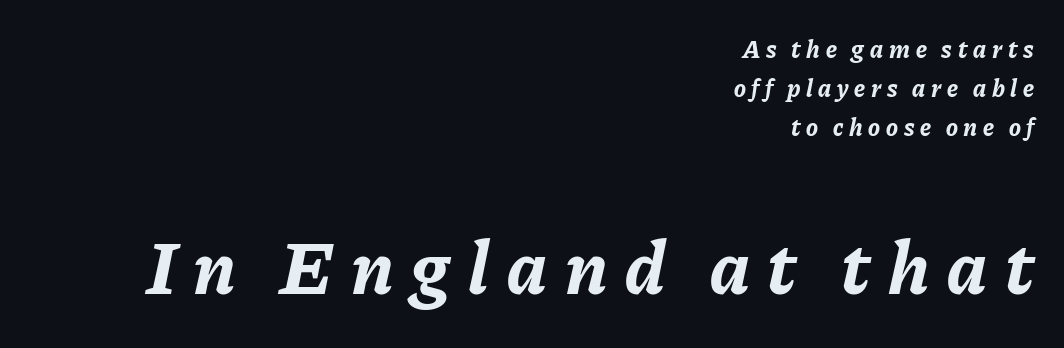
The type is letterspaced generously, with wide tracking. This rendering uses right alignment, leaving the left contour irregular. This sample has the flowing, uneven cadence of proportional lettering. The block of text has a typical density, with ordinary space between rows. Character size in the trailing block exceeds that of the leading block. Characters are canted at an angle relative to the baseline's perpendicular.
